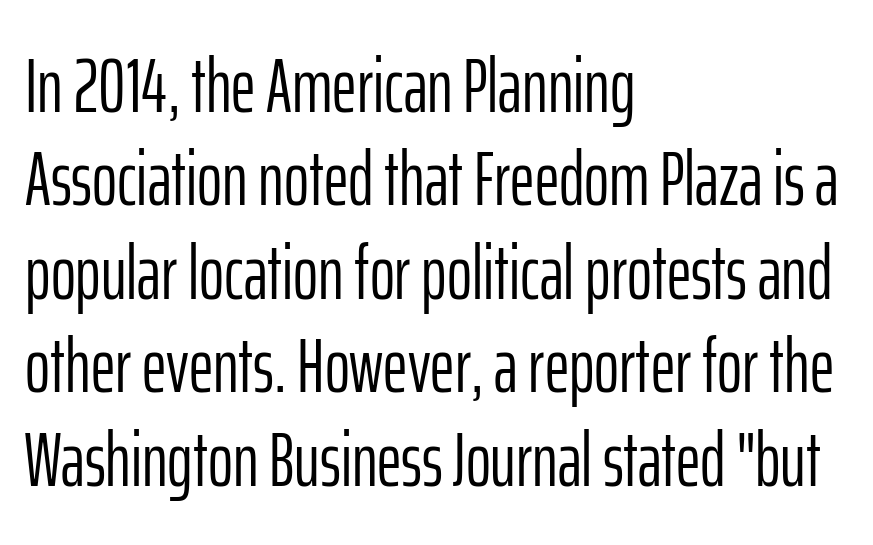
Q: Is the text bold? A: No.
Q: Is the text italic (slanted)? A: No, it is upright.
Q: Is the typeface a serif or a sans-serif typeface? A: Sans-serif.
Q: Is the text underlined? A: No.
Q: How is the paragraph aligned? A: Left-aligned.
Q: Is the spacing between letters normal or unusually wide? A: Normal.
Q: Width (condensed, normal, or wide)? A: Condensed.
Q: Stroke contrast? A: Low.
Q: x-height? A: Medium.
Q: Monospaced? A: No.
